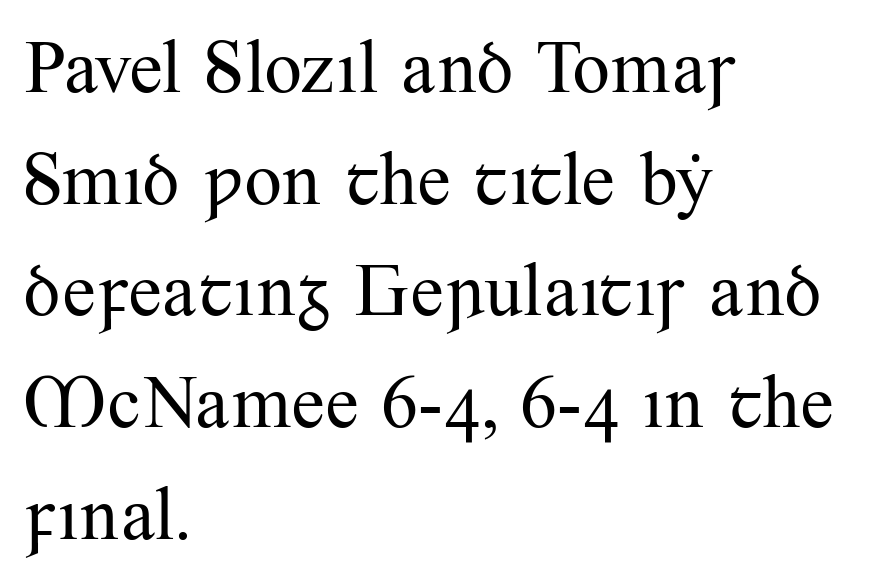
{"serif": "yes", "italic": "no", "bold": "no", "weight": "regular", "width": "normal", "stroke_contrast": "medium", "x_height": "small", "monospaced": "no", "underline": "no", "align": "left", "line_spacing": "normal", "line_spacing_ratio": 1.49, "letter_spacing": "normal", "letter_spacing_em": 0.0, "glyph_px": 75}
